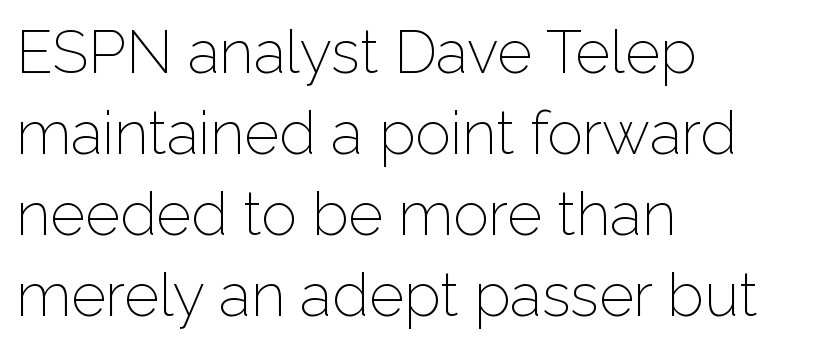
The image shows 60 px light sans-serif type, upright; set left-aligned, normal line spacing (1.35x), normal letter spacing, not underlined; low stroke contrast and a medium x-height.
